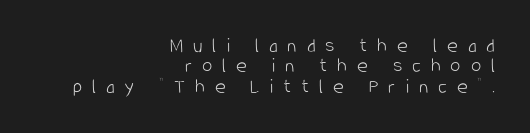
Cramped leading. Vertical strokes here are truly vertical. The area under the type is left untouched. Weight: regular or lighter. Is the letter spacing exaggerated? Yes — the characters are pushed far apart. This rendering uses right alignment, leaving the left contour irregular.
